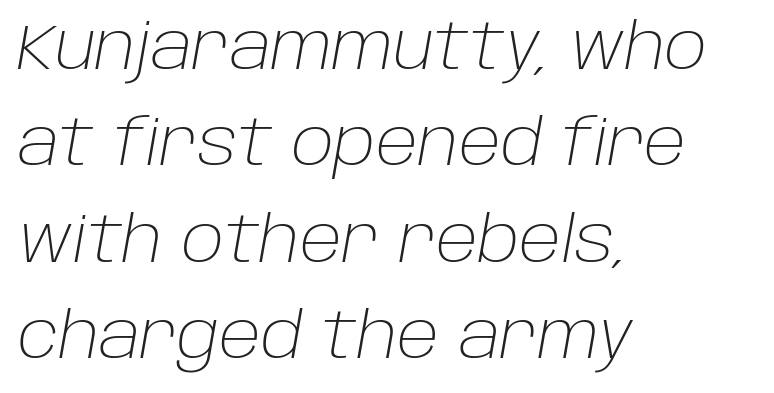
Q: Is the text bold? A: No.
Q: Is the text italic (slanted)? A: Yes, it leans right by about 10 degrees.
Q: Is the text underlined? A: No.
Q: How is the paragraph aligned? A: Left-aligned.
Q: Is the spacing between letters normal or unusually wide? A: Normal.
Q: Is the spacing between lines tight, normal or loose? A: Normal.
Q: Width (condensed, normal, or wide)? A: Normal.
Q: Stroke contrast? A: Low.
Q: x-height? A: Large.
Q: Monospaced? A: No.
